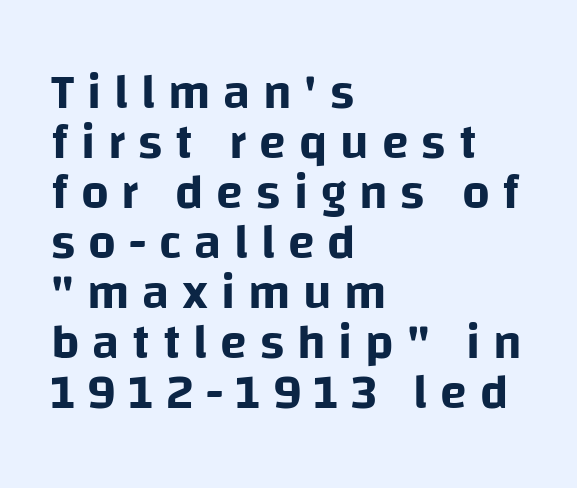
Teacher's note: observe the even left margin — that is flush-left alignment. The rendering inserts visible extra space after every character. Rendered with straight, roman letterforms. A clean baseline with only descenders dipping below it. Think of a printed novel: that variable character pitch is what you see here. The rendering uses a small line-height, squeezing the rows.
